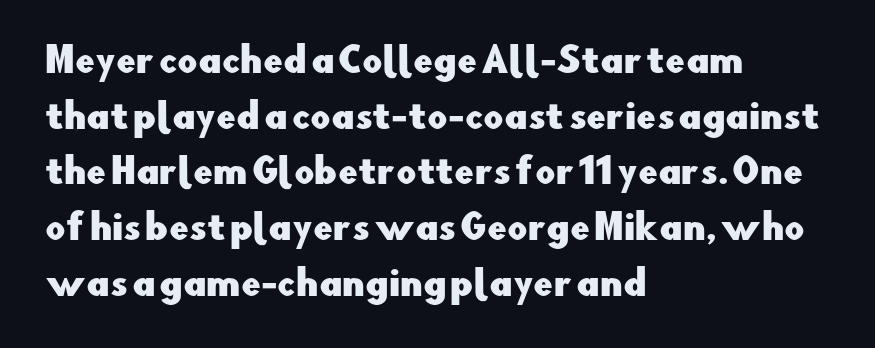
Q: Is the text italic (slanted)? A: No, it is upright.
Q: Is the typeface a serif or a sans-serif typeface? A: Sans-serif.
Q: Is the text underlined? A: No.
Q: How is the paragraph aligned? A: Left-aligned.
Q: Is the spacing between letters normal or unusually wide? A: Normal.
Q: Is the spacing between lines tight, normal or loose? A: Normal.
Q: Width (condensed, normal, or wide)? A: Normal.
Q: Stroke contrast? A: Low.
Q: x-height? A: Small.
Q: Monospaced? A: No.
